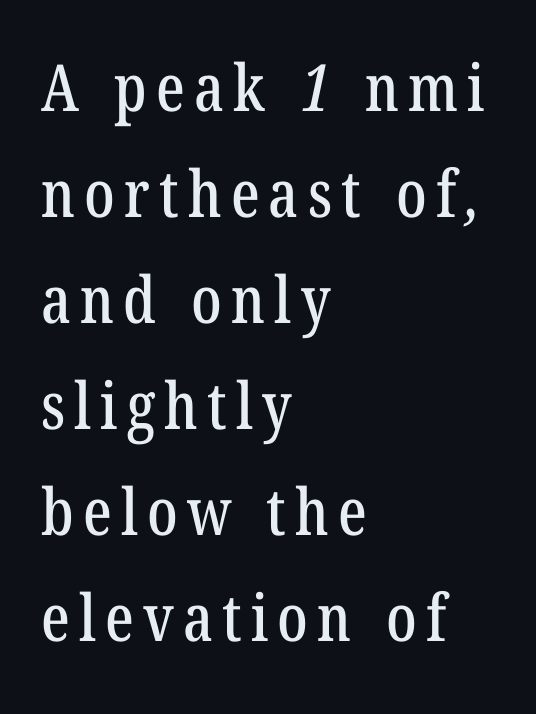
The image shows 65 px condensed serif type; set left-aligned, normal line spacing (1.63x), not underlined; low stroke contrast and a medium x-height.
